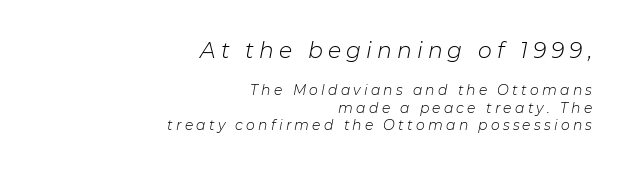
{"italic": "yes", "lean": "right", "slant_degrees": 11, "bold": "no", "underline": "no", "align": "right", "line_spacing": "normal", "line_spacing_ratio": 1.25, "letter_spacing": "wide", "letter_spacing_em": 0.23, "larger_block": "first", "size_ratio": 1.57, "glyph_px": 22}
